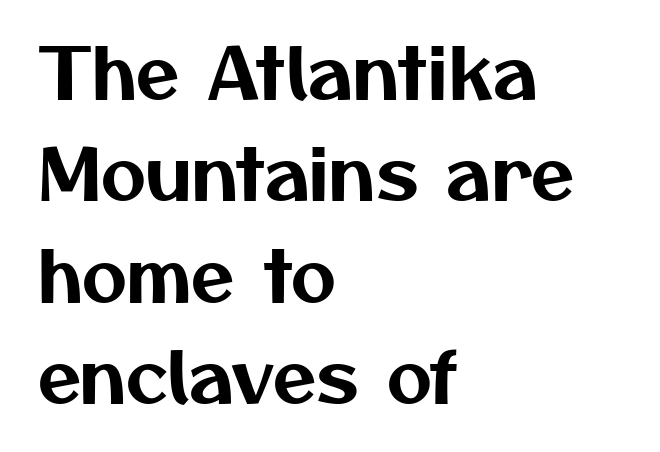
{"serif": "no", "width": "normal", "stroke_contrast": "medium", "x_height": "medium", "monospaced": "no", "underline": "no", "align": "left", "line_spacing": "normal", "line_spacing_ratio": 1.45, "letter_spacing": "normal", "letter_spacing_em": 0.0, "glyph_px": 70}
